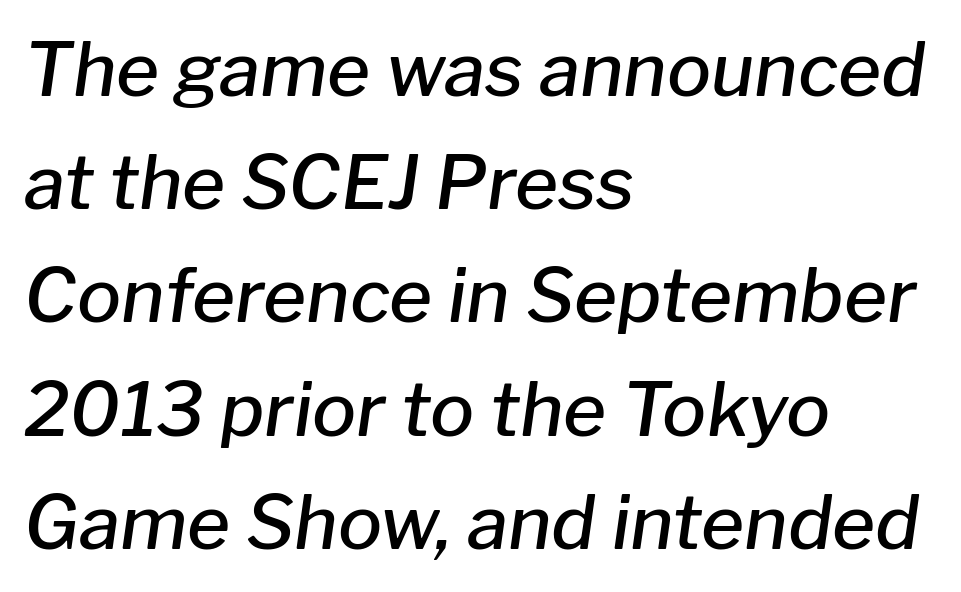
A semibold gives these letters moderate extra thickness, short of bold. Tall strokes in this sample are angled rather than plumb. Reading down the block, your eye returns to a fixed left position each line. These lines are rendered in a variable-pitch font. The rendering keeps characters at their native spacing.
